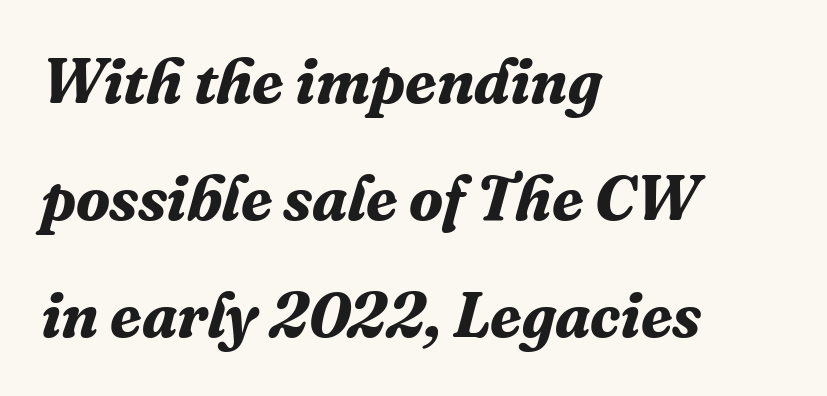
The image shows 63 px bold serif type, italic (leaning right); set left-aligned, line spacing 1.86x, normal letter spacing, not underlined; medium stroke contrast and a medium x-height.
